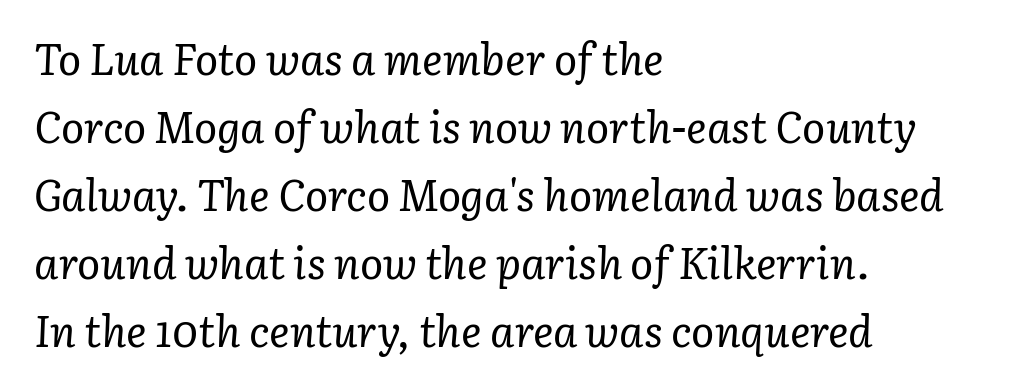
The image shows 43 px regular-weight serif type, italic (leaning right); set left-aligned, normal line spacing (1.58x), normal letter spacing, not underlined; low stroke contrast and a medium x-height.
